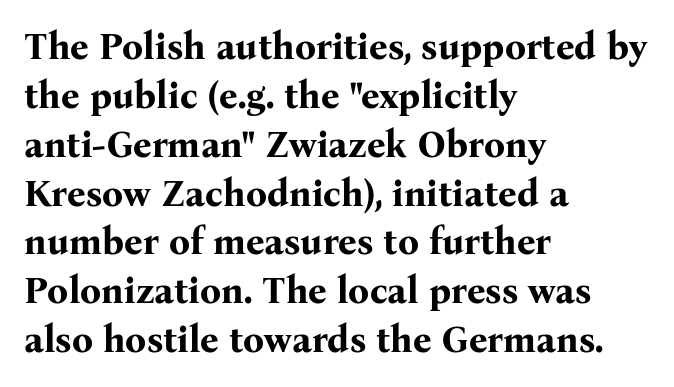
Q: Is the text bold? A: Yes.
Q: Is the text italic (slanted)? A: No, it is upright.
Q: Is the typeface a serif or a sans-serif typeface? A: Serif.
Q: Is the text underlined? A: No.
Q: How is the paragraph aligned? A: Left-aligned.
Q: Is the spacing between letters normal or unusually wide? A: Normal.
Q: Is the spacing between lines tight, normal or loose? A: Normal.
Q: Width (condensed, normal, or wide)? A: Normal.
Q: Stroke contrast? A: Medium.
Q: x-height? A: Medium.
Q: Monospaced? A: No.
